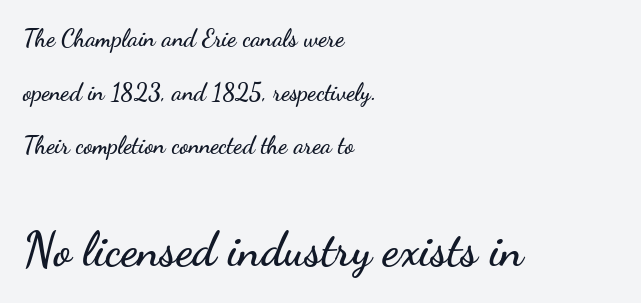
{"serif": "no", "width": "wide", "stroke_contrast": "low", "x_height": "small", "monospaced": "no", "underline": "no", "align": "left", "line_spacing": "loose", "line_spacing_ratio": 2.23, "letter_spacing": "normal", "letter_spacing_em": 0.0, "larger_block": "second", "size_ratio": 1.96, "glyph_px": 47}
